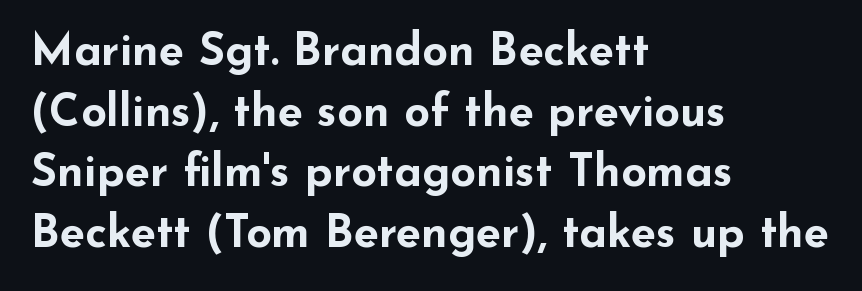
The type family on display is of the sans-serif kind. Tall strokes in this sample are plumb rather than angled. Successive baselines arrive at the customary interval. Reading down the block, your eye returns to a fixed left position each line. You could not count columns in this text — the font is proportionally spaced. What stands out about the letter spacing? Nothing — it is the standard amount.
